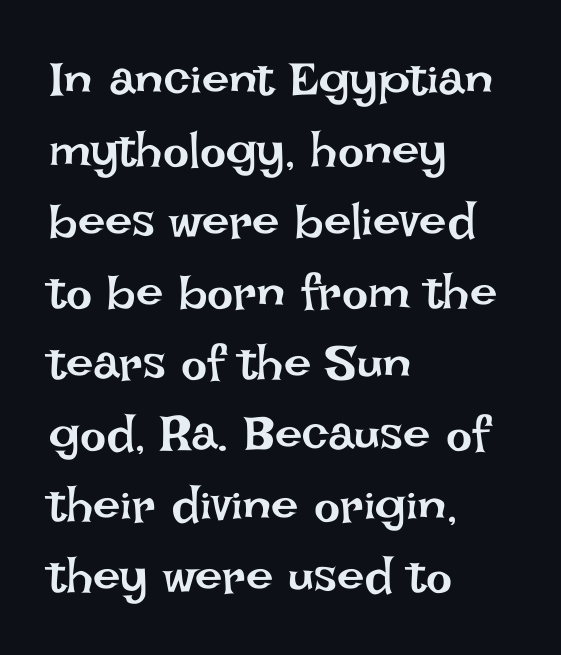
The passage shown is not underscored anywhere. Compared with a centered layout, this one pins lines to the left instead. Character widths vary here, with narrow letters taking less room than wide ones. Quick note: interline space is typical.
